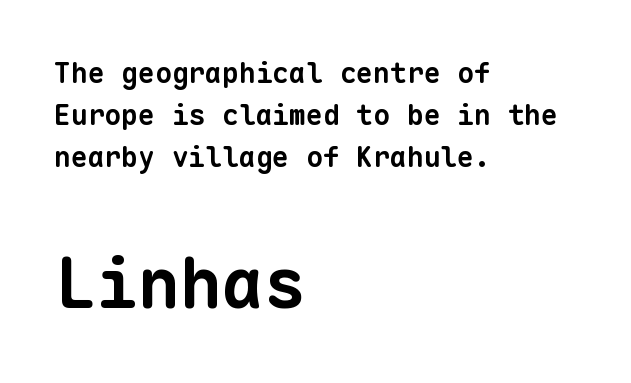
The image shows 70 px bold sans-serif type, monospaced; set left-aligned, normal line spacing (1.5x), normal letter spacing, not underlined; the second (bottom) block is 2.5x larger; low stroke contrast and a medium x-height.
